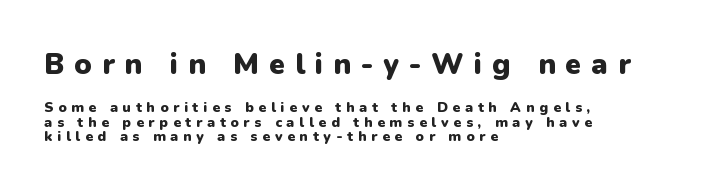
The image shows 29 px heavy sans-serif type, upright; set left-aligned, tight line spacing (1.04x), unusually wide letter spacing (+0.34 em), not underlined; the first (top) block is 2.07x larger; low stroke contrast and a medium x-height.
